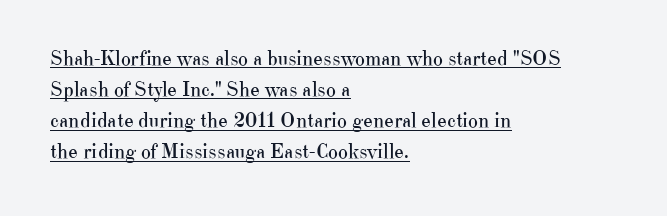
The image shows 21 px text type, upright; set left-aligned, normal line spacing (1.48x), normal letter spacing, underlined.
